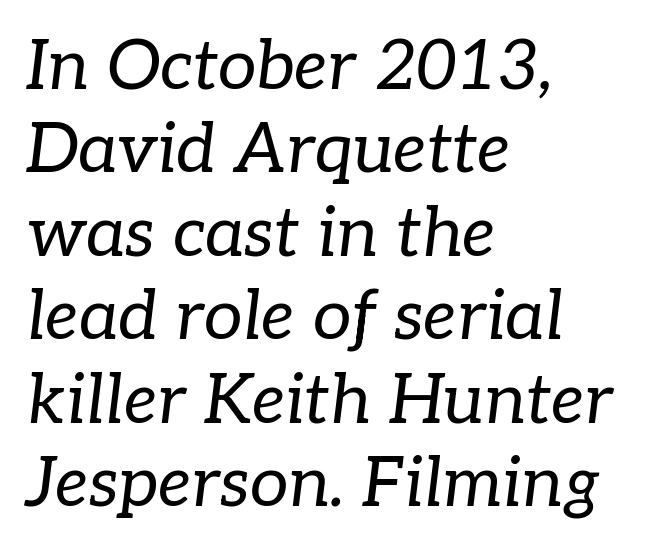
Does the lettering tilt? It does — this is italic. The letters advance in unequal steps, a hallmark of proportional type. A bare baseline throughout the passage. The type is set solid horizontally, with unmodified tracking. Weight: not bold — regular or lighter. Is the block centered? No — it sits flush against the left margin.
